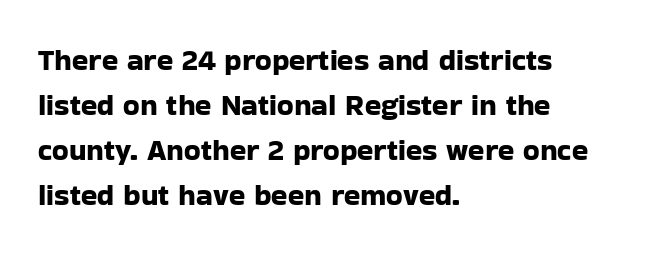
The image shows 30 px sans-serif type, upright; set left-aligned, normal line spacing (1.5x), normal letter spacing, not underlined; low stroke contrast and a medium x-height.
